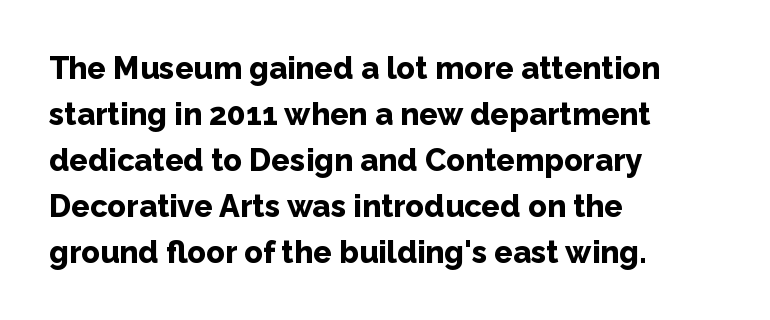
{"serif": "no", "italic": "no", "bold": "yes", "weight": "bold", "width": "normal", "stroke_contrast": "low", "x_height": "medium", "monospaced": "no", "underline": "no", "align": "left", "line_spacing": "normal", "line_spacing_ratio": 1.48, "letter_spacing": "normal", "letter_spacing_em": 0.0, "glyph_px": 31}
